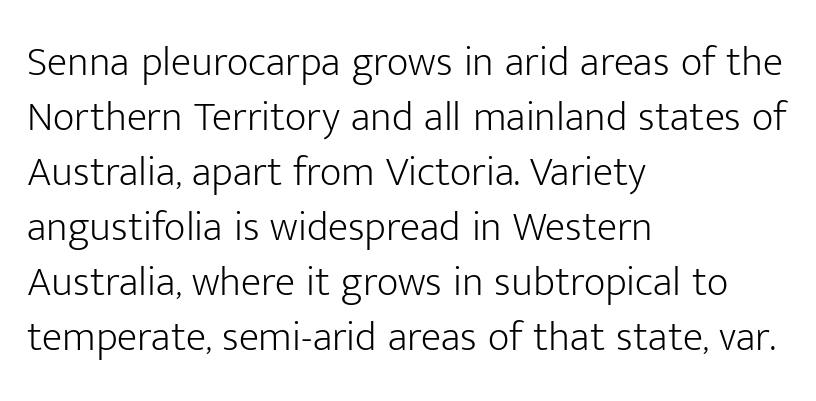
Think of a printed novel: that variable character pitch is what you see here. Successive baselines arrive at the customary interval. The face looks like a standard text weight, possibly lighter. These lines stack with their left ends in a neat column. The zone under the glyphs is completely vacant.
